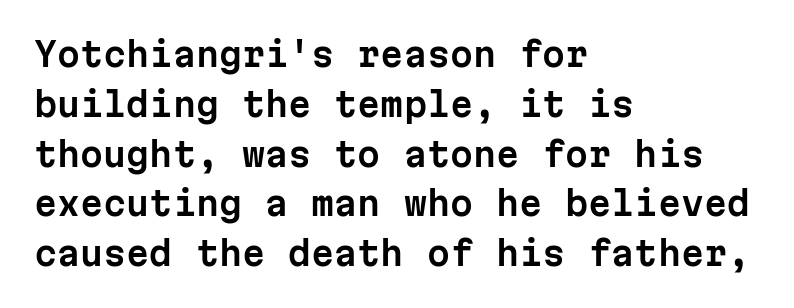
Q: Is the text italic (slanted)? A: No, it is upright.
Q: Is the typeface a serif or a sans-serif typeface? A: Sans-serif.
Q: Is the text underlined? A: No.
Q: How is the paragraph aligned? A: Left-aligned.
Q: Is the spacing between letters normal or unusually wide? A: Normal.
Q: Is the spacing between lines tight, normal or loose? A: Normal.
Q: Width (condensed, normal, or wide)? A: Normal.
Q: Stroke contrast? A: Low.
Q: x-height? A: Medium.
Q: Monospaced? A: Yes.
